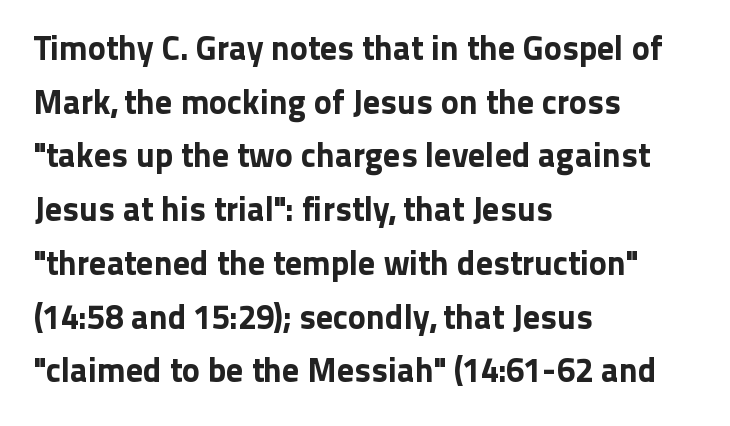
Q: Is the text italic (slanted)? A: No, it is upright.
Q: Is the typeface a serif or a sans-serif typeface? A: Sans-serif.
Q: Is the text underlined? A: No.
Q: How is the paragraph aligned? A: Left-aligned.
Q: Is the spacing between letters normal or unusually wide? A: Normal.
Q: Is the spacing between lines tight, normal or loose? A: Normal.
Q: Width (condensed, normal, or wide)? A: Normal.
Q: Stroke contrast? A: Low.
Q: x-height? A: Medium.
Q: Monospaced? A: No.
